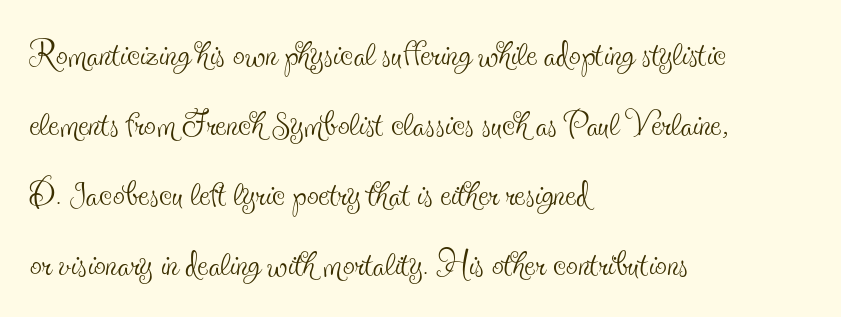
The image shows 47 px thin, condensed serif type; set left-aligned, normal line spacing (1.49x), normal letter spacing, not underlined; a small x-height.
